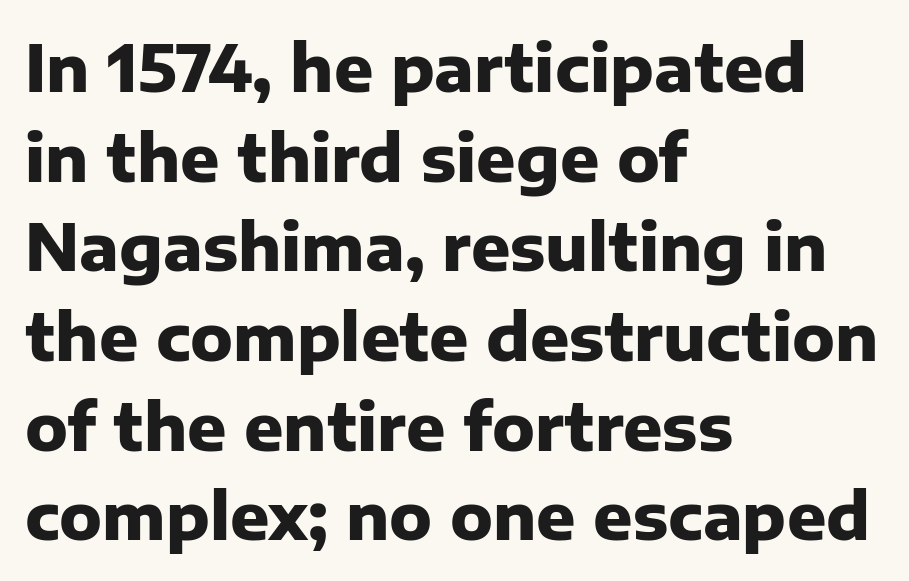
The image shows 65 px heavy sans-serif type, upright; set left-aligned, normal line spacing (1.38x), normal letter spacing, not underlined; low stroke contrast and a medium x-height.
